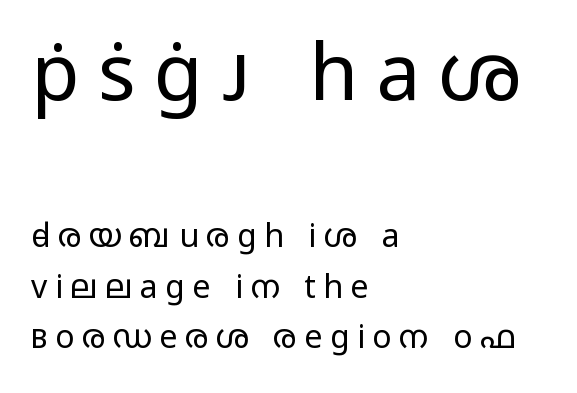
{"serif": "no", "italic": "no", "bold": "no", "weight": "regular", "width": "wide", "stroke_contrast": "low", "x_height": "medium", "monospaced": "no", "underline": "no", "align": "left", "line_spacing": "normal", "line_spacing_ratio": 1.58, "letter_spacing": "wide", "letter_spacing_em": 0.23, "larger_block": "first", "size_ratio": 2.47, "glyph_px": 79}
